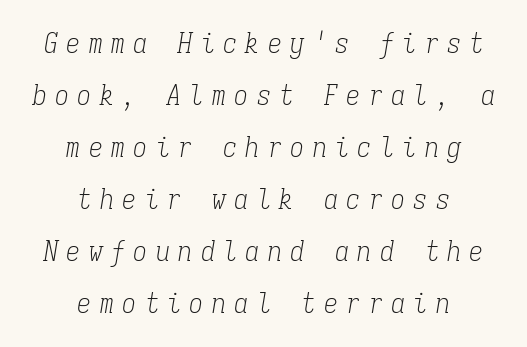
The image shows 28 px light, condensed serif type, italic (leaning right), monospaced; set centered, line spacing 1.86x, unusually wide letter spacing (+0.3 em), not underlined; low stroke contrast and a medium x-height.
